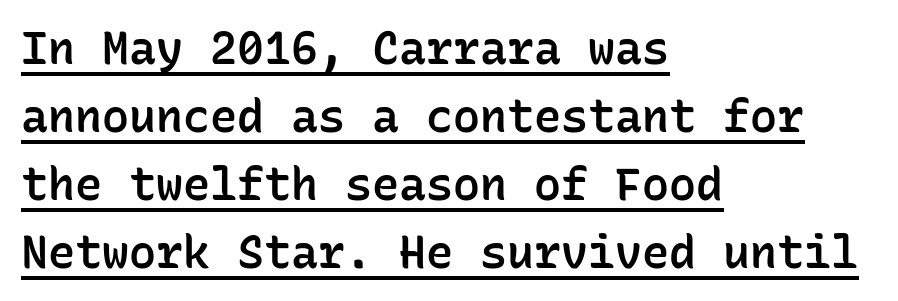
The image shows 45 px semibold sans-serif type, upright, monospaced; set left-aligned, normal line spacing (1.51x), normal letter spacing, underlined; low stroke contrast and a medium x-height.
